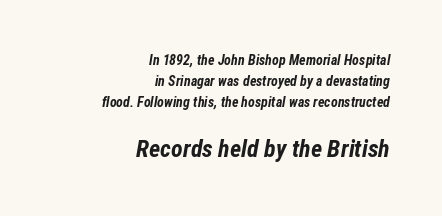
{"italic": "yes", "lean": "right", "slant_degrees": 12, "bold": "yes", "underline": "no", "align": "right", "line_spacing": "normal", "line_spacing_ratio": 1.5, "letter_spacing": "normal", "letter_spacing_em": 0.0, "larger_block": "second", "size_ratio": 1.71, "glyph_px": 24}
